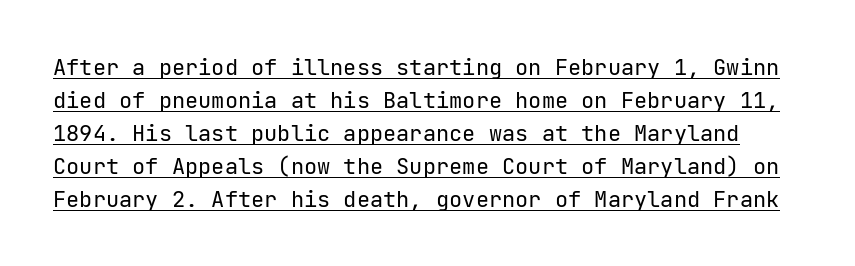
{"italic": "no", "bold": "no", "underline": "yes", "line_spacing": "normal", "line_spacing_ratio": 1.5, "letter_spacing": "normal", "letter_spacing_em": 0.0, "glyph_px": 22}
